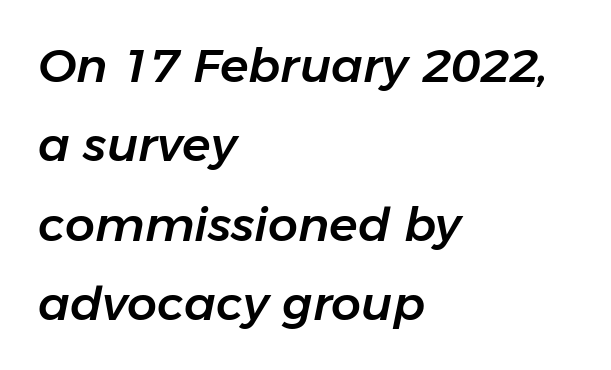
{"italic": "yes", "lean": "right", "slant_degrees": 11, "width": "normal", "stroke_contrast": "low", "x_height": "medium", "monospaced": "no", "underline": "no", "align": "left", "line_spacing": "normal", "line_spacing_ratio": 1.69, "letter_spacing": "normal", "letter_spacing_em": 0.0, "glyph_px": 47}
